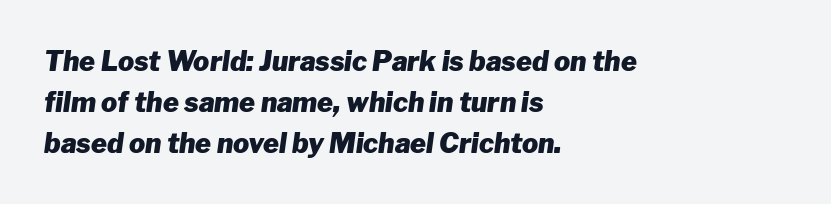
The image shows 27 px bold type, italic (leaning right); set left-aligned, normal line spacing (1.51x), normal letter spacing, not underlined.
